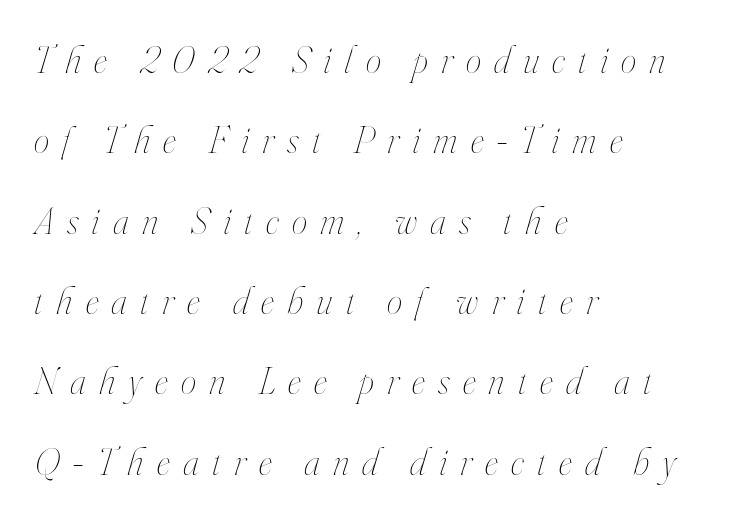
The letters are spread apart with noticeably loose tracking. Bold? No — there's no thickening of the strokes. Here the designer chose a conventional face with non-uniform glyph widths. When letters slant like this, we call the style italic. One-word summary of the alignment: left. Rows of type keep a wide berth in the vertical direction.
